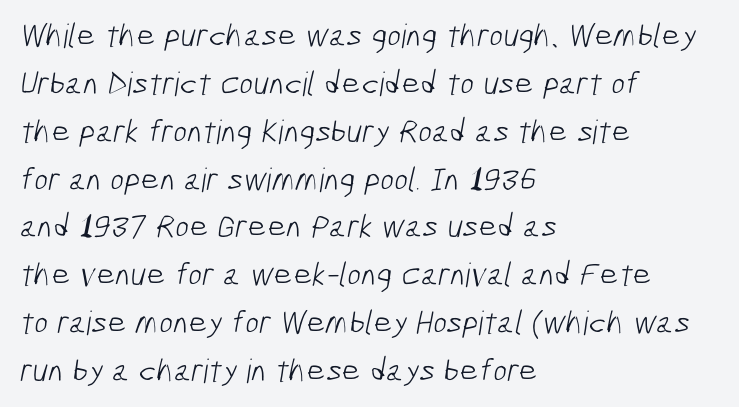
Q: Is the text bold? A: No.
Q: Is the typeface a serif or a sans-serif typeface? A: Sans-serif.
Q: Is the text underlined? A: No.
Q: How is the paragraph aligned? A: Left-aligned.
Q: Is the spacing between letters normal or unusually wide? A: Normal.
Q: Is the spacing between lines tight, normal or loose? A: Normal.
Q: Width (condensed, normal, or wide)? A: Condensed.
Q: Stroke contrast? A: Low.
Q: x-height? A: Medium.
Q: Monospaced? A: No.
